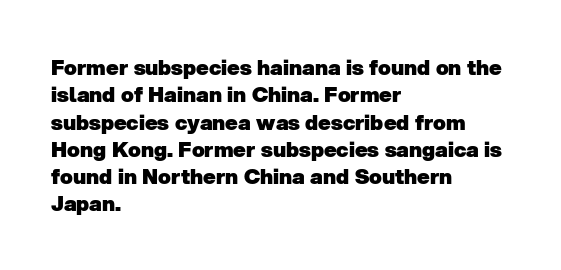
{"bold": "yes", "underline": "no", "align": "left", "line_spacing": "normal", "line_spacing_ratio": 1.3, "letter_spacing": "normal", "letter_spacing_em": 0.0, "glyph_px": 21}
